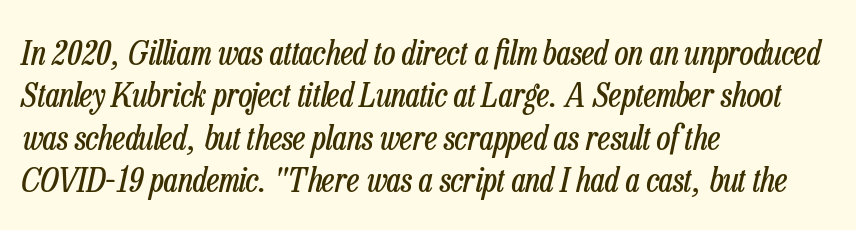
The image shows 34 px regular-weight, condensed type, italic (leaning right); set left-aligned, normal line spacing (1.25x), normal letter spacing, not underlined; low stroke contrast and a medium x-height.
